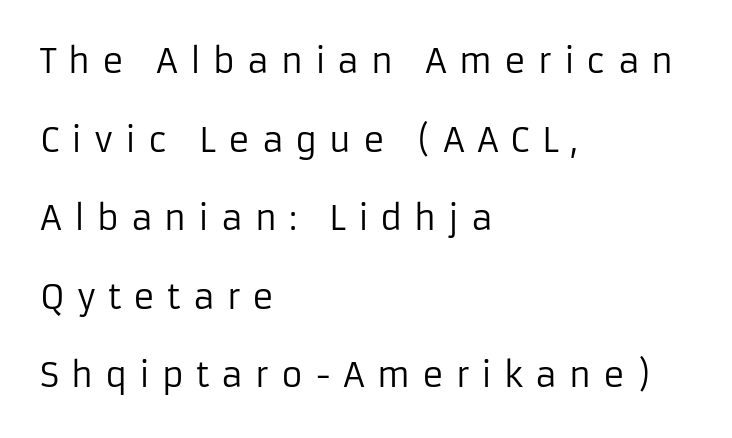
The image shows 33 px regular-weight sans-serif type, upright; set left-aligned, loose line spacing (2.38x), unusually wide letter spacing (+0.36 em), not underlined; low stroke contrast and a medium x-height.
